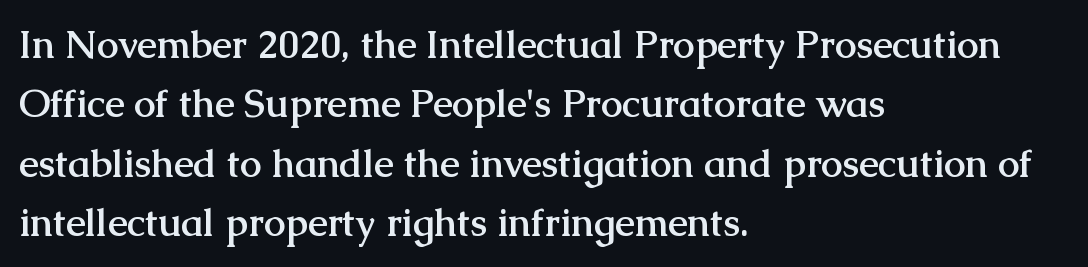
Q: Is the text bold? A: Yes.
Q: Is the text italic (slanted)? A: No, it is upright.
Q: Is the typeface a serif or a sans-serif typeface? A: Serif.
Q: Is the text underlined? A: No.
Q: How is the paragraph aligned? A: Left-aligned.
Q: Is the spacing between letters normal or unusually wide? A: Normal.
Q: Is the spacing between lines tight, normal or loose? A: Normal.
Q: Width (condensed, normal, or wide)? A: Normal.
Q: Stroke contrast? A: Medium.
Q: x-height? A: Medium.
Q: Monospaced? A: No.
